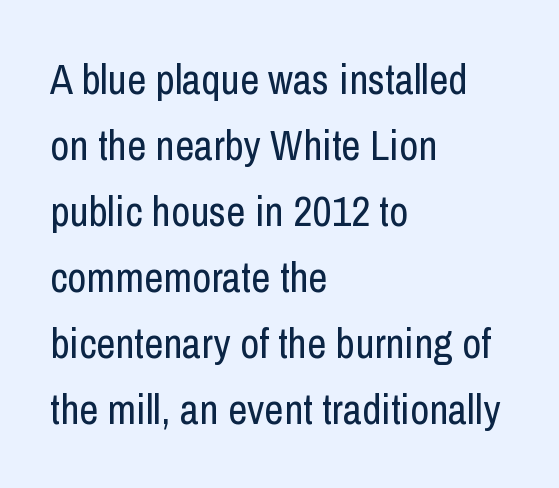
Q: Is the text bold? A: No.
Q: Is the text italic (slanted)? A: No, it is upright.
Q: Is the typeface a serif or a sans-serif typeface? A: Sans-serif.
Q: Is the text underlined? A: No.
Q: How is the paragraph aligned? A: Left-aligned.
Q: Is the spacing between letters normal or unusually wide? A: Normal.
Q: Is the spacing between lines tight, normal or loose? A: Normal.
Q: Width (condensed, normal, or wide)? A: Condensed.
Q: Stroke contrast? A: Low.
Q: x-height? A: Medium.
Q: Monospaced? A: No.
